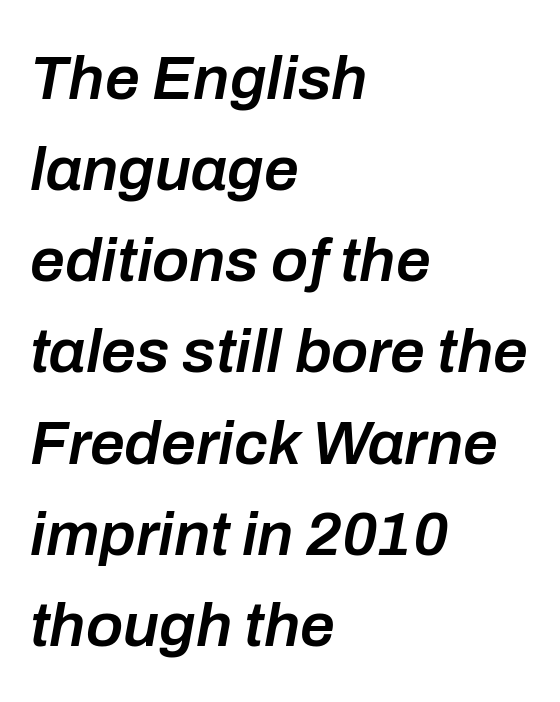
Firm but not heavy-handed strokes: this text is semibold. Underline: absent. The face used here is proportionally spaced, like ordinary book or web type. How are the letters spaced? Ordinarily, with no added tracking. All the whitespace from short lines collects on the right. Vertically, the passage feels balanced, rows spaced as you'd expect.
